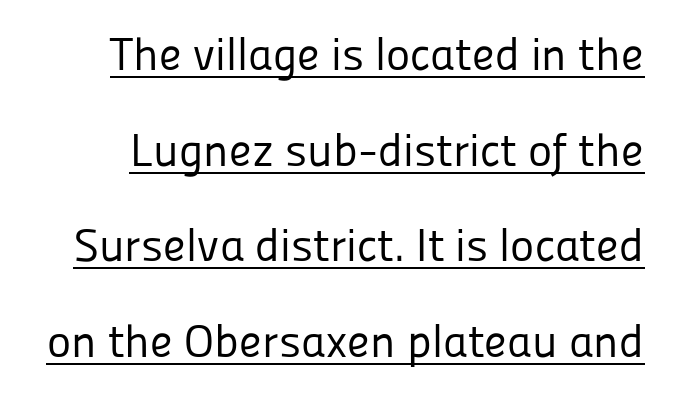
Q: Is the text bold? A: No.
Q: Is the text italic (slanted)? A: No, it is upright.
Q: Is the typeface a serif or a sans-serif typeface? A: Sans-serif.
Q: Is the text underlined? A: Yes.
Q: Is the spacing between letters normal or unusually wide? A: Normal.
Q: Is the spacing between lines tight, normal or loose? A: Loose.
Q: Width (condensed, normal, or wide)? A: Normal.
Q: Stroke contrast? A: Low.
Q: x-height? A: Medium.
Q: Monospaced? A: No.
